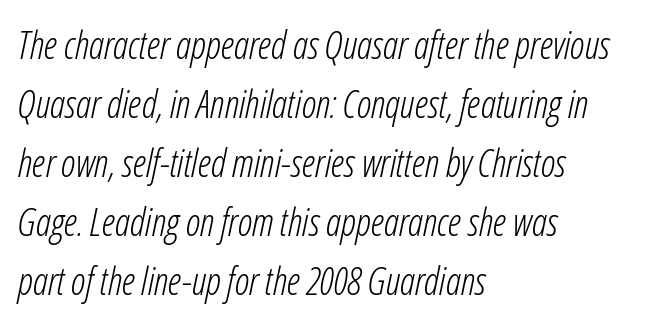
The image shows 38 px light, condensed type, italic (leaning right); set left-aligned, normal line spacing (1.55x), normal letter spacing, not underlined; low stroke contrast and a medium x-height.
